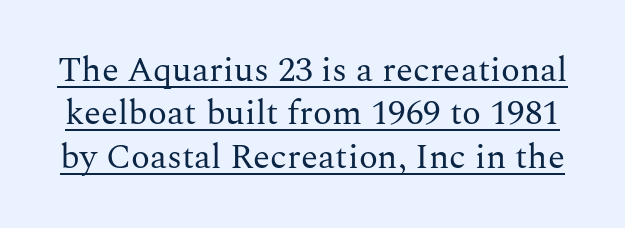
{"serif": "yes", "italic": "no", "bold": "no", "weight": "regular", "width": "normal", "stroke_contrast": "medium", "x_height": "medium", "monospaced": "no", "underline": "yes", "line_spacing_ratio": 1.24, "letter_spacing": "normal", "letter_spacing_em": 0.0, "glyph_px": 35}
